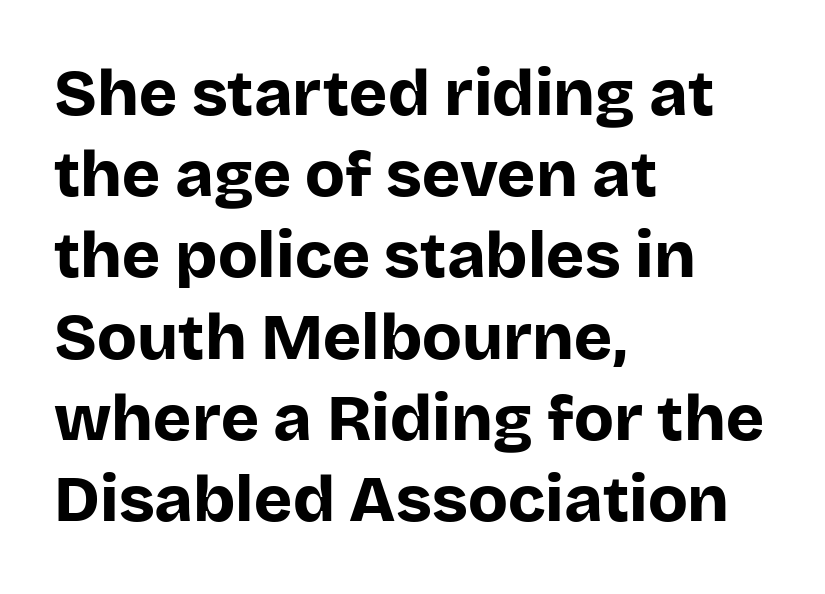
Q: Is the text bold? A: Yes.
Q: Is the text italic (slanted)? A: No, it is upright.
Q: Is the typeface a serif or a sans-serif typeface? A: Sans-serif.
Q: Is the text underlined? A: No.
Q: How is the paragraph aligned? A: Left-aligned.
Q: Is the spacing between letters normal or unusually wide? A: Normal.
Q: Is the spacing between lines tight, normal or loose? A: Normal.
Q: Width (condensed, normal, or wide)? A: Normal.
Q: Stroke contrast? A: Low.
Q: x-height? A: Large.
Q: Monospaced? A: No.
